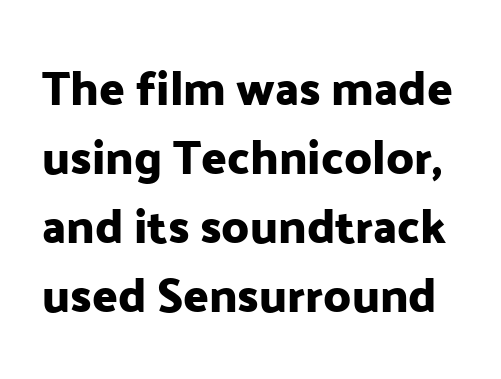
Q: Is the text italic (slanted)? A: No, it is upright.
Q: Is the typeface a serif or a sans-serif typeface? A: Sans-serif.
Q: Is the text underlined? A: No.
Q: Is the spacing between letters normal or unusually wide? A: Normal.
Q: Is the spacing between lines tight, normal or loose? A: Normal.
Q: Width (condensed, normal, or wide)? A: Normal.
Q: Stroke contrast? A: Low.
Q: x-height? A: Medium.
Q: Monospaced? A: No.
